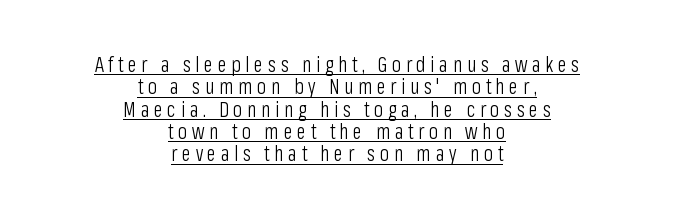
Q: Is the text bold? A: No.
Q: Is the text italic (slanted)? A: No, it is upright.
Q: Is the text underlined? A: Yes.
Q: How is the paragraph aligned? A: Centered.
Q: Is the spacing between letters normal or unusually wide? A: Unusually wide.
Q: Is the spacing between lines tight, normal or loose? A: Tight.
